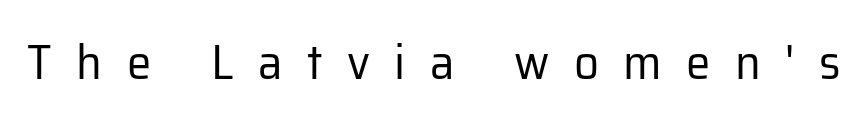
The image shows 49 px regular-weight sans-serif type, upright; set unusually wide letter spacing (+0.5 em), not underlined; low stroke contrast and a medium x-height.
